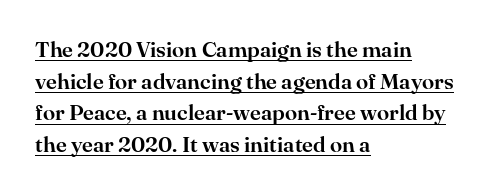
This rendering leaves character spacing at its baseline value. In CSS terms this would be text-align: left. Caption: lettering with a line underneath. How would I describe the line gaps? Plain and ordinary.
